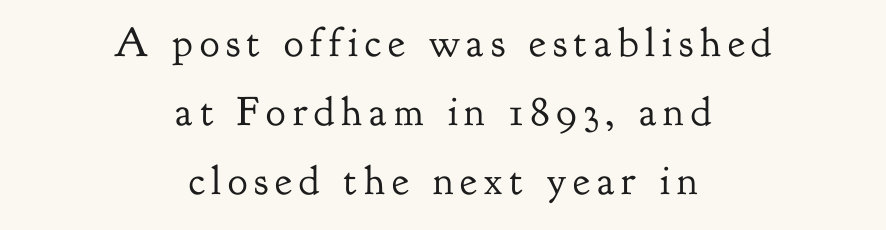
Heft: none added — not bold. Quick note: interline space is typical. Each letter keeps its own natural width here, so spacing adapts to shape. Typeset on center — no edge is straight.
